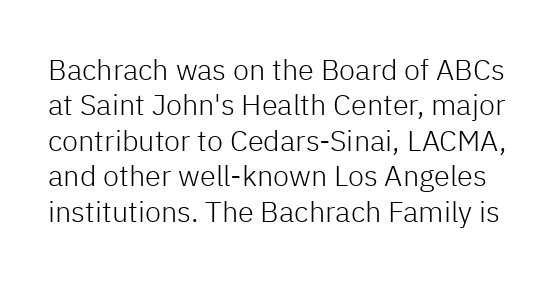
Observe the ordinary spacing: letters are neighbours, not strangers. Bare-footed words on every line. Each letter keeps its own natural width here, so spacing adapts to shape. Each letter's strokes conclude bluntly, with no projecting serifs. Rendered with straight, roman letterforms.
